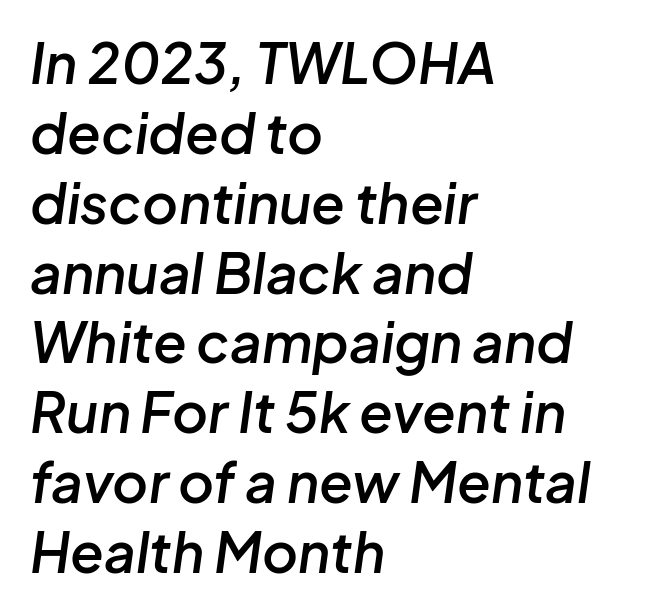
The glyphs have the mass of a demibold cut, below bold. The letters sit at their default tracking, neither squeezed nor spread. Horizontal alignment here is leftward, the default for most running prose. Style check: oblique. Rule under the text: the space is simply empty. Reading down the column, the eye jumps a familiar distance to each next line.
